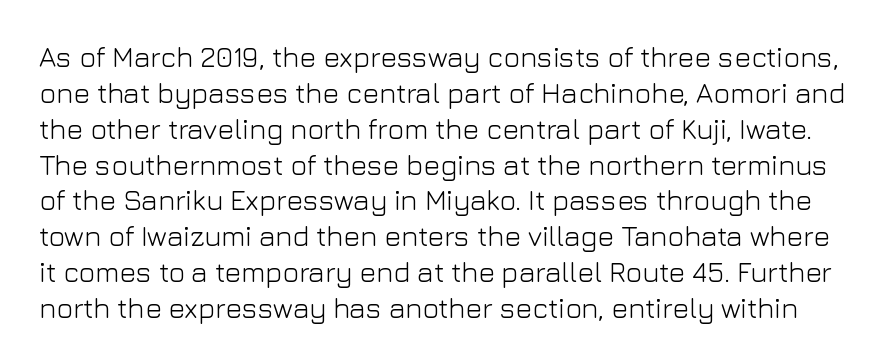
The image shows 28 px light sans-serif type, upright; set normal line spacing (1.28x), normal letter spacing, not underlined; low stroke contrast and a medium x-height.
